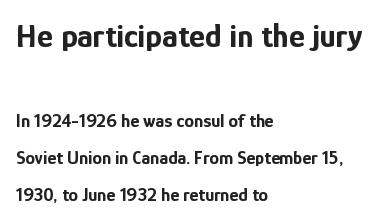
{"serif": "no", "italic": "no", "bold": "yes", "weight": "bold", "width": "condensed", "stroke_contrast": "low", "x_height": "medium", "monospaced": "no", "underline": "no", "align": "left", "line_spacing": "loose", "line_spacing_ratio": 1.94, "letter_spacing": "normal", "letter_spacing_em": 0.0, "larger_block": "first", "size_ratio": 1.79, "glyph_px": 34}
